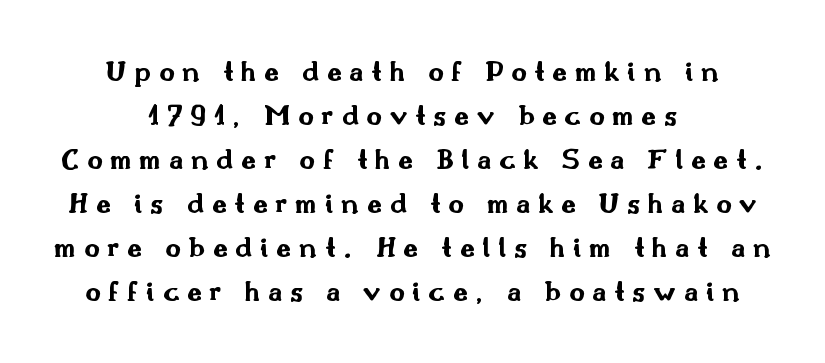
The image shows 30 px bold, wide sans-serif type, upright; set centered, normal line spacing (1.47x), unusually wide letter spacing (+0.26 em), not underlined; medium stroke contrast and a small x-height.
